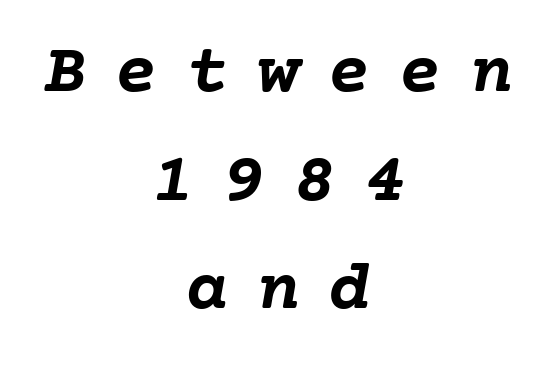
The image shows 71 px semibold type, monospaced; set centered, normal line spacing (1.53x), unusually wide letter spacing (+0.4 em), not underlined; low stroke contrast and a medium x-height.
